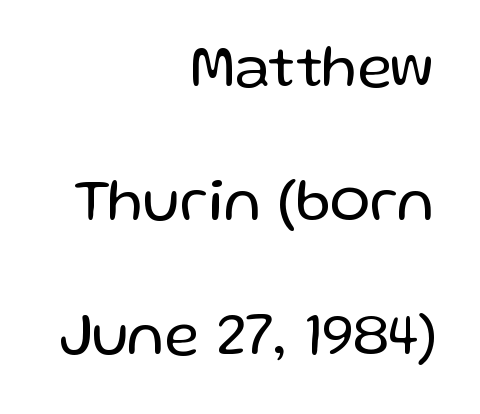
The image shows 60 px regular-weight sans-serif type, upright; set right-aligned, loose line spacing (2.23x), normal letter spacing, not underlined; low stroke contrast and a medium x-height.
